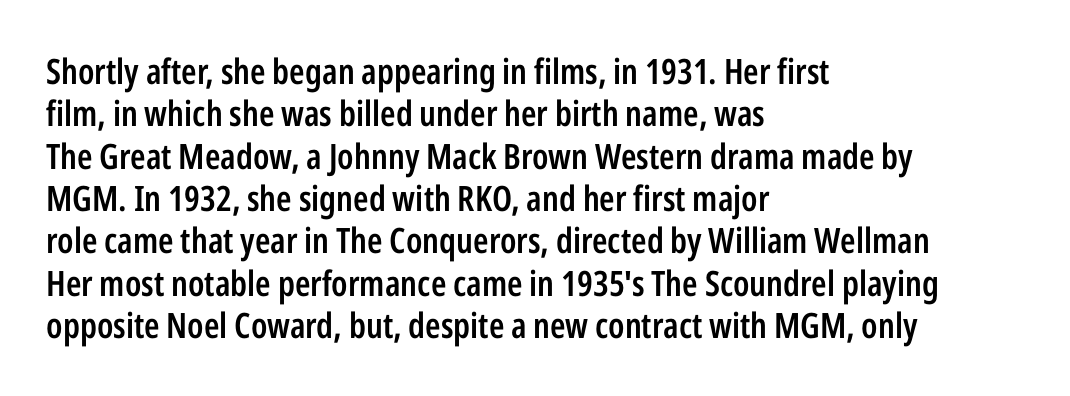
The image shows 35 px semibold, condensed sans-serif type, upright; set left-aligned, line spacing 1.21x, normal letter spacing, not underlined; low stroke contrast and a medium x-height.
